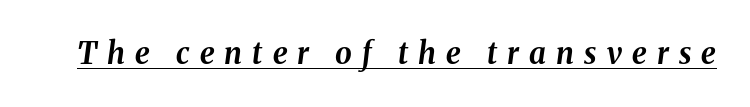
Q: Is the text bold? A: Yes.
Q: Is the text italic (slanted)? A: Yes, it leans right by about 8 degrees.
Q: Is the text underlined? A: Yes.
Q: Is the spacing between letters normal or unusually wide? A: Unusually wide.
Q: Width (condensed, normal, or wide)? A: Normal.
Q: Stroke contrast? A: Medium.
Q: x-height? A: Medium.
Q: Monospaced? A: No.
